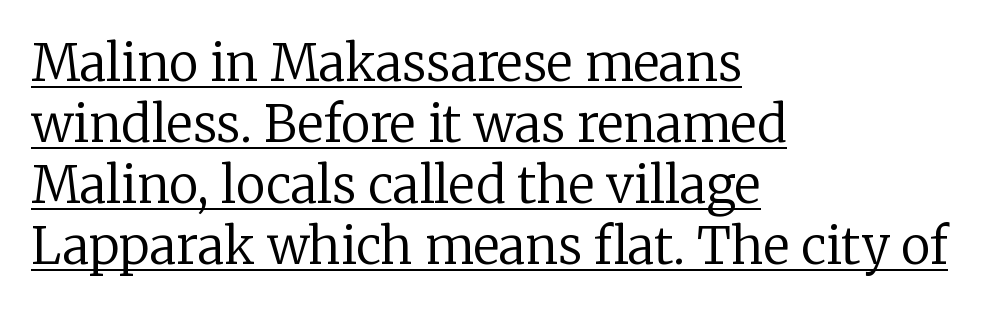
A typesetter would call this zero additional tracking. Classification — serif. Nothing heavy about these letters — not bold at all. A typesetter would call this proportional, since set widths differ per character.
